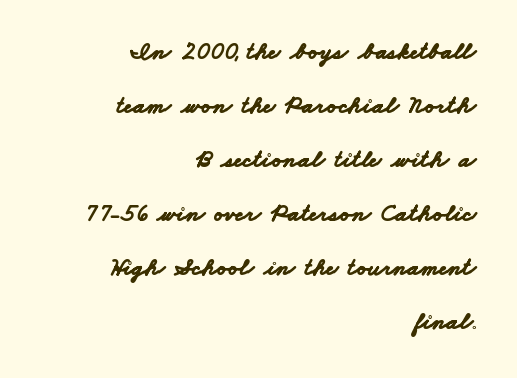
Q: Is the text bold? A: Yes.
Q: Is the text underlined? A: No.
Q: How is the paragraph aligned? A: Right-aligned.
Q: Is the spacing between letters normal or unusually wide? A: Normal.
Q: Is the spacing between lines tight, normal or loose? A: Loose.
